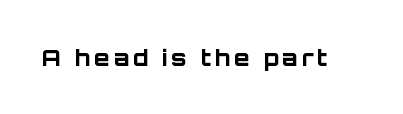
Q: Is the text bold? A: Yes.
Q: Is the text italic (slanted)? A: No, it is upright.
Q: Is the text underlined? A: No.
